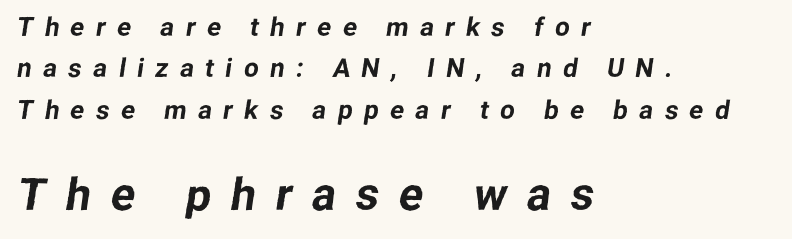
The image shows 45 px sans-serif type; set left-aligned, normal line spacing (1.59x), unusually wide letter spacing (+0.44 em), not underlined; the second (bottom) block is 1.73x larger; low stroke contrast and a medium x-height.
